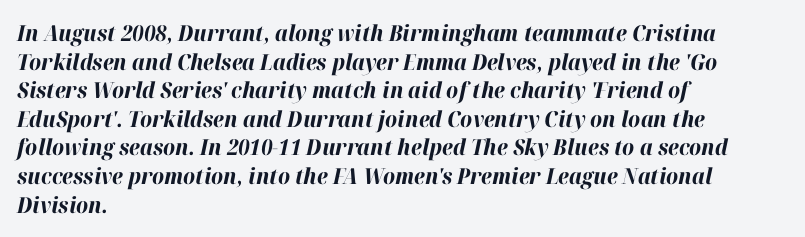
Students, note that the glyphs here touch the page at normal intervals. Pretty heavy lettering here — definitely bold. Casual observation: everything's shoved over to the left. The whole block is typeset with a tilt.
